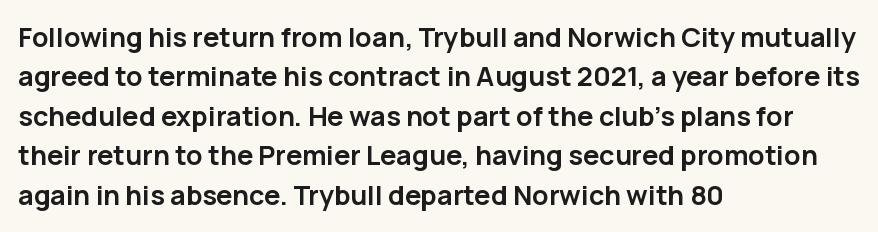
Q: Is the text bold? A: Yes.
Q: Is the text italic (slanted)? A: No, it is upright.
Q: Is the text underlined? A: No.
Q: How is the paragraph aligned? A: Left-aligned.
Q: Is the spacing between letters normal or unusually wide? A: Normal.
Q: Is the spacing between lines tight, normal or loose? A: Normal.
